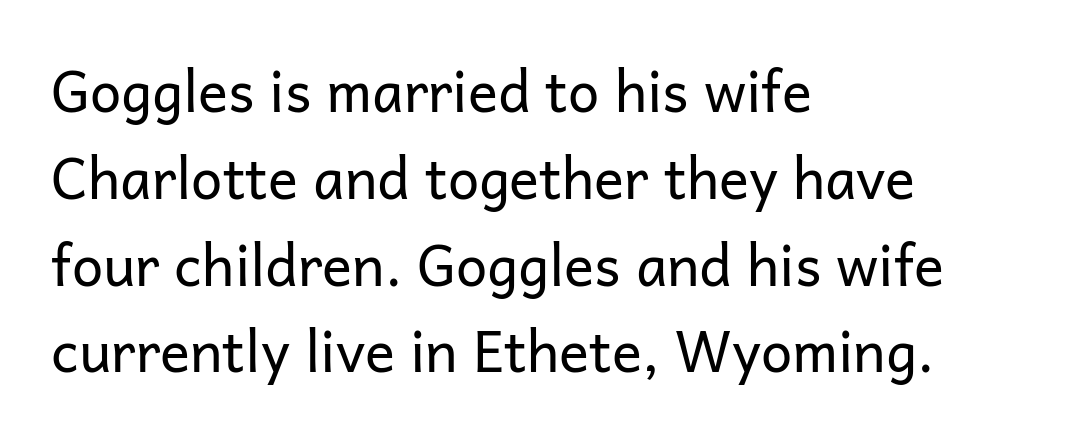
The image shows 56 px regular-weight sans-serif type, upright; set left-aligned, normal line spacing (1.55x), normal letter spacing, not underlined; low stroke contrast and a medium x-height.
